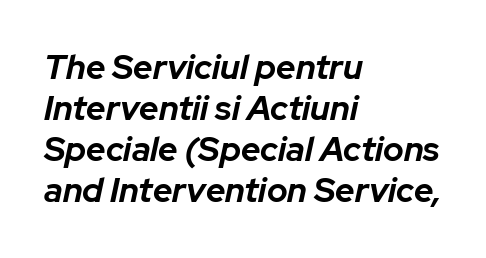
The image shows 34 px bold type, italic (leaning right); set left-aligned, line spacing 1.21x, normal letter spacing, not underlined; low stroke contrast and a medium x-height.
